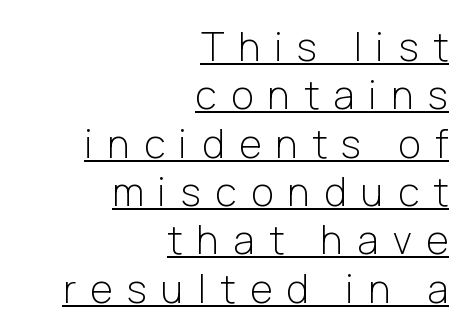
{"serif": "no", "italic": "no", "bold": "no", "weight": "light", "width": "normal", "stroke_contrast": "low", "x_height": "medium", "monospaced": "no", "underline": "yes", "align": "right", "line_spacing_ratio": 1.24, "letter_spacing": "wide", "letter_spacing_em": 0.37, "glyph_px": 39}
